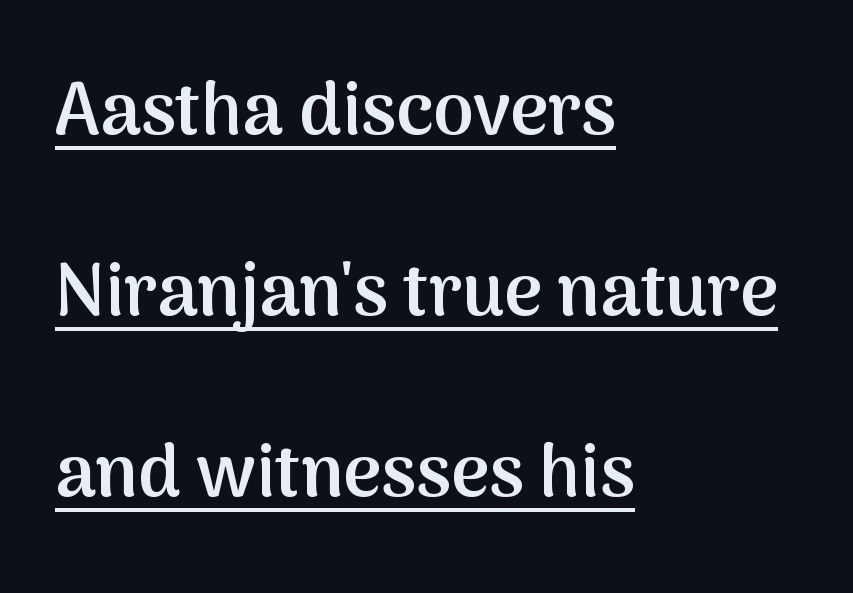
{"serif": "no", "italic": "no", "bold": "semi", "weight": "semibold", "width": "normal", "stroke_contrast": "medium", "x_height": "medium", "monospaced": "no", "underline": "yes", "align": "left", "line_spacing": "loose", "line_spacing_ratio": 2.48, "letter_spacing": "normal", "letter_spacing_em": 0.0, "glyph_px": 73}
